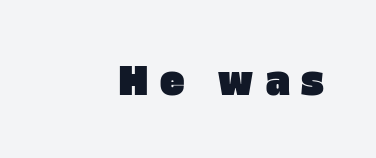
{"serif": "no", "width": "normal", "stroke_contrast": "low", "x_height": "large", "monospaced": "no", "underline": "no", "letter_spacing": "wide", "letter_spacing_em": 0.33, "glyph_px": 37}
